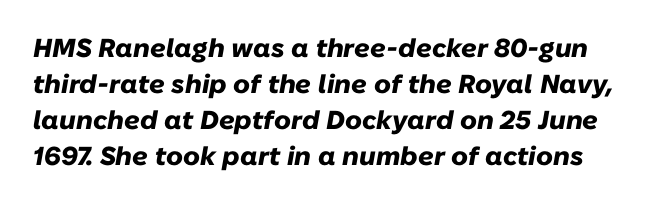
Italic: yes, the glyphs are oblique. Compared with typical paragraphs, the rows here are spaced about the same. A full-strength bold gives these letters their thick strokes. Between one letter and the next there's only the usual sliver of space. The gap between lines stays unmarked.
